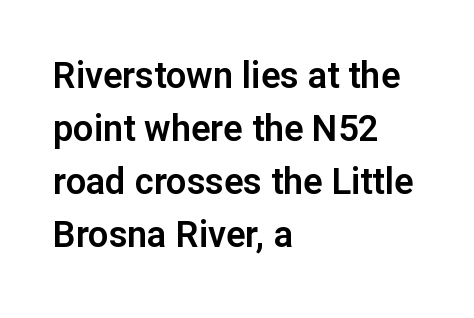
Q: Is the text italic (slanted)? A: No, it is upright.
Q: Is the typeface a serif or a sans-serif typeface? A: Sans-serif.
Q: Is the text underlined? A: No.
Q: How is the paragraph aligned? A: Left-aligned.
Q: Is the spacing between letters normal or unusually wide? A: Normal.
Q: Is the spacing between lines tight, normal or loose? A: Normal.
Q: Width (condensed, normal, or wide)? A: Normal.
Q: Stroke contrast? A: Low.
Q: x-height? A: Medium.
Q: Monospaced? A: No.
